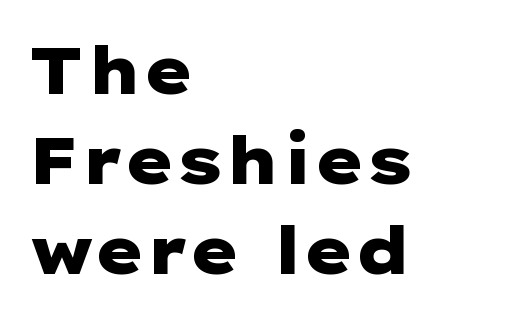
I'd describe the lettering as bold — thick and assertive. It's the straight-up-and-down kind of type. Check the space under the baseline: it is left empty. These lines keep a tight, regular rhythm from letter to letter.
